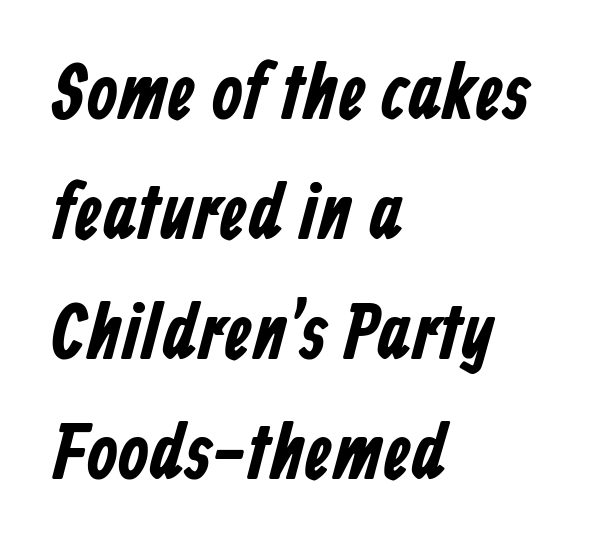
The image shows 79 px condensed sans-serif type; set left-aligned, normal line spacing (1.52x), normal letter spacing, not underlined; low stroke contrast and a medium x-height.
